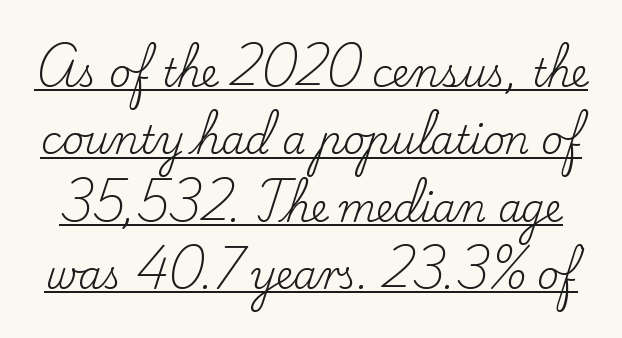
Note the varied advance widths — an 'i' is clearly narrower than an 'm'. Default kerning and tracking; the words read as compact shapes. The passage shown is underscored from start to finish. Unlike a clean sans, this face finishes its strokes with serifs. Ink coverage per letter is moderate at most.
